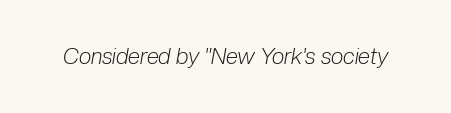
Q: Is the text bold? A: No.
Q: Is the text italic (slanted)? A: Yes, it leans right by about 10 degrees.
Q: Is the text underlined? A: No.
Q: Is the spacing between letters normal or unusually wide? A: Normal.
